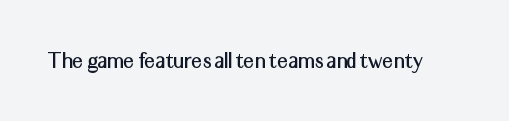
The image shows 24 px text type, upright; set normal letter spacing, not underlined.
